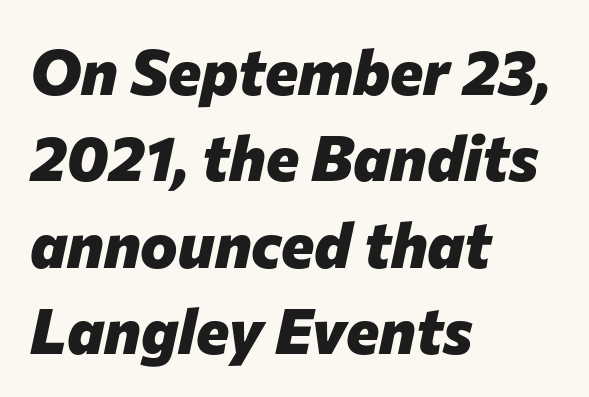
{"italic": "yes", "lean": "right", "slant_degrees": 12, "bold": "yes", "weight": "heavy", "width": "normal", "stroke_contrast": "low", "x_height": "medium", "monospaced": "no", "underline": "no", "align": "left", "line_spacing": "normal", "line_spacing_ratio": 1.37, "letter_spacing": "normal", "letter_spacing_em": 0.0, "glyph_px": 63}
